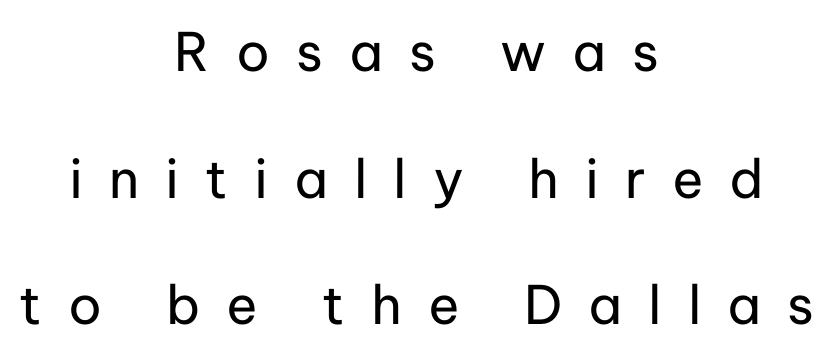
{"serif": "no", "italic": "no", "bold": "no", "weight": "regular", "width": "normal", "stroke_contrast": "low", "x_height": "medium", "monospaced": "no", "underline": "no", "align": "center", "line_spacing": "loose", "line_spacing_ratio": 2.39, "letter_spacing": "wide", "letter_spacing_em": 0.49, "glyph_px": 53}
